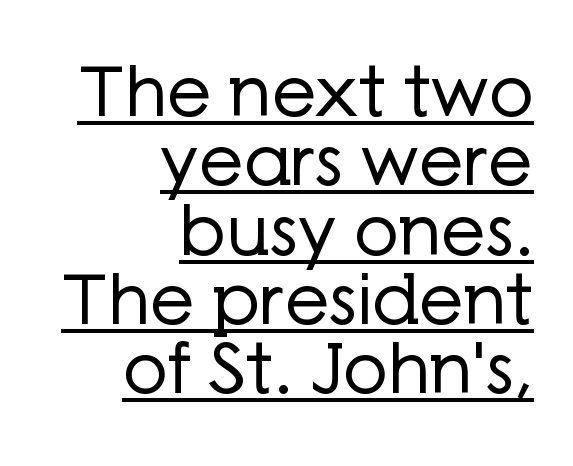
{"serif": "no", "italic": "no", "bold": "no", "weight": "regular", "width": "normal", "stroke_contrast": "low", "x_height": "medium", "monospaced": "no", "underline": "yes", "align": "right", "line_spacing": "tight", "line_spacing_ratio": 0.99, "letter_spacing": "normal", "letter_spacing_em": 0.0, "glyph_px": 70}
